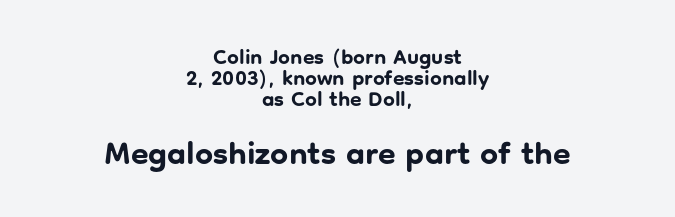
Summary of weight: heavy, a full bold. This sample is center-justified, so both line endings float freely. Rendered with straight, roman letterforms. The passage shown begins with its smaller block and ends with its larger one. Students, note that the glyphs here touch the page at normal intervals. A clean baseline with only descenders dipping below it.
